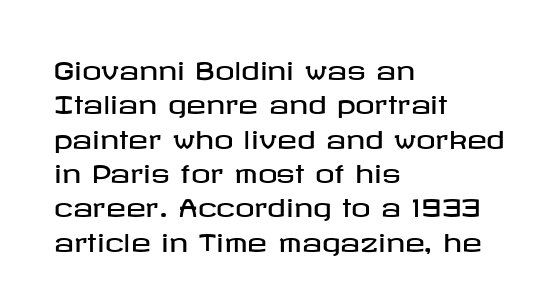
Q: Is the text italic (slanted)? A: No, it is upright.
Q: Is the text underlined? A: No.
Q: How is the paragraph aligned? A: Left-aligned.
Q: Is the spacing between letters normal or unusually wide? A: Normal.
Q: Is the spacing between lines tight, normal or loose? A: Normal.
